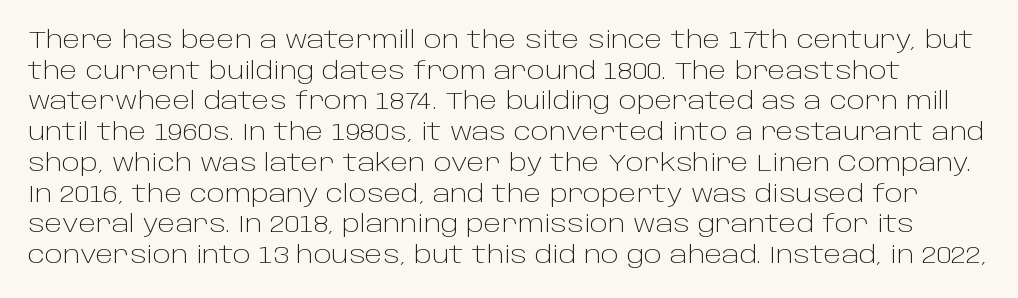
{"italic": "no", "bold": "no", "underline": "no", "line_spacing": "normal", "line_spacing_ratio": 1.28, "letter_spacing": "normal", "letter_spacing_em": 0.0, "glyph_px": 24}
